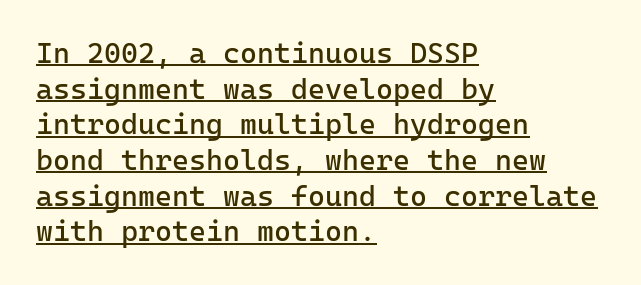
{"serif": "no", "italic": "no", "bold": "no", "weight": "regular", "width": "normal", "stroke_contrast": "low", "x_height": "medium", "monospaced": "yes", "underline": "yes", "align": "left", "line_spacing_ratio": 1.23, "letter_spacing": "normal", "letter_spacing_em": 0.0, "glyph_px": 29}
